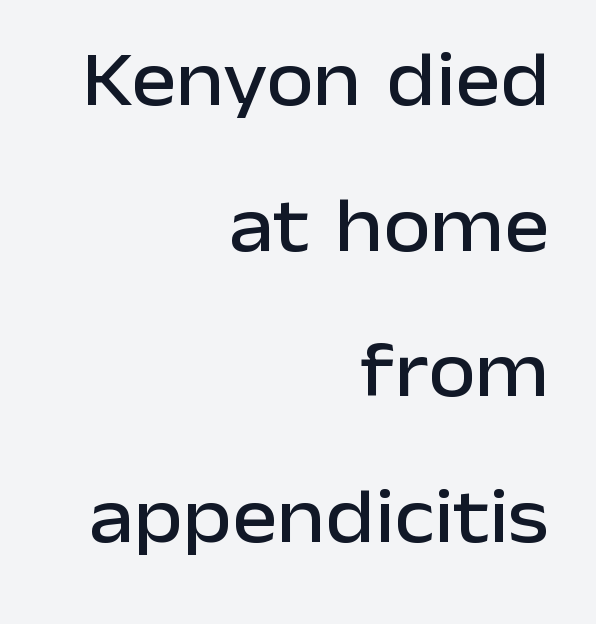
Q: Is the text italic (slanted)? A: No, it is upright.
Q: Is the typeface a serif or a sans-serif typeface? A: Sans-serif.
Q: Is the text underlined? A: No.
Q: How is the paragraph aligned? A: Right-aligned.
Q: Is the spacing between letters normal or unusually wide? A: Normal.
Q: Width (condensed, normal, or wide)? A: Normal.
Q: Stroke contrast? A: Low.
Q: x-height? A: Medium.
Q: Monospaced? A: No.
